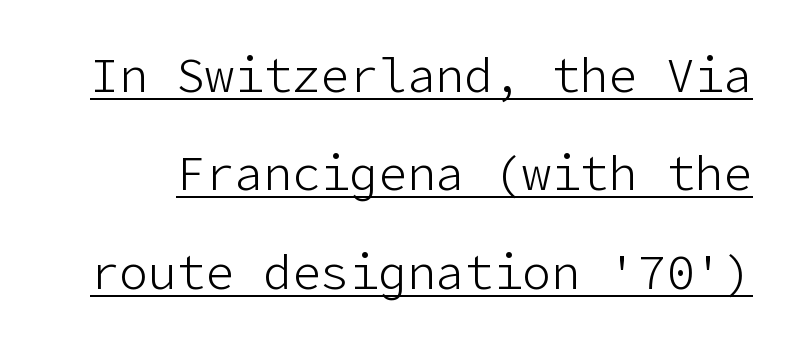
The image shows 48 px light sans-serif type, upright; set loose line spacing (2.05x), normal letter spacing, underlined; low stroke contrast and a medium x-height.
